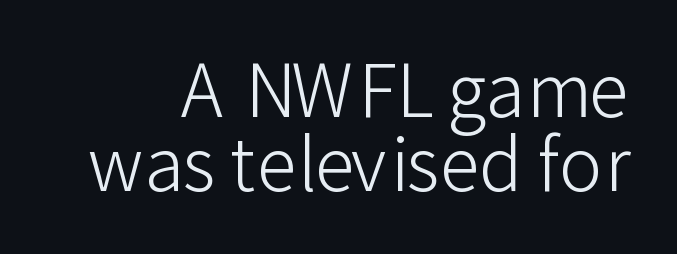
Q: Is the text bold? A: No.
Q: Is the text italic (slanted)? A: No, it is upright.
Q: Is the typeface a serif or a sans-serif typeface? A: Sans-serif.
Q: Is the text underlined? A: No.
Q: How is the paragraph aligned? A: Right-aligned.
Q: Is the spacing between letters normal or unusually wide? A: Normal.
Q: Is the spacing between lines tight, normal or loose? A: Tight.
Q: Width (condensed, normal, or wide)? A: Normal.
Q: Stroke contrast? A: Low.
Q: x-height? A: Medium.
Q: Monospaced? A: No.
